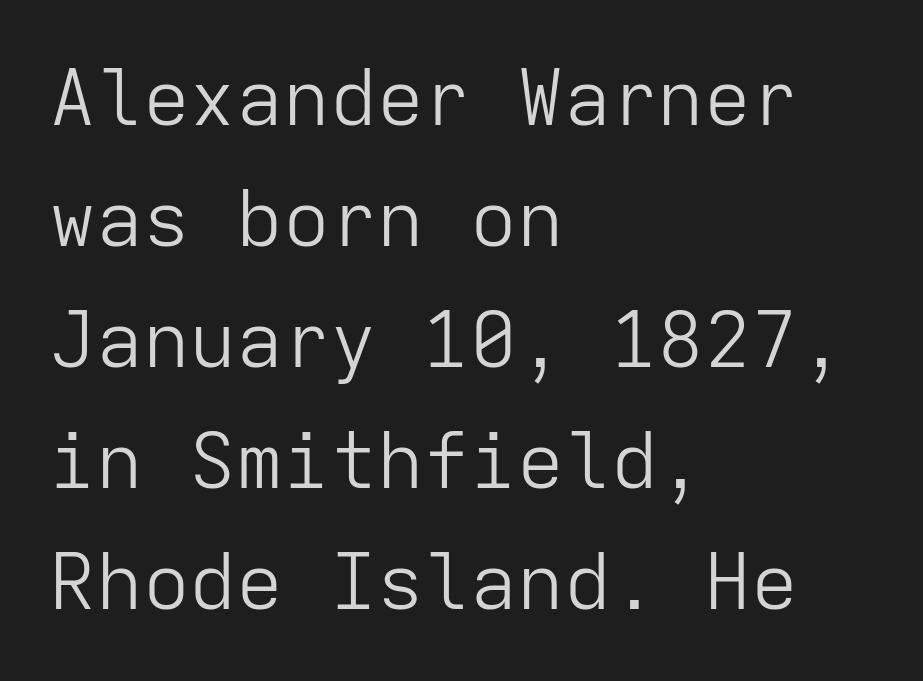
Classification — sans serif. Quick note: not italic, upright. Each line starts at the same left margin while the right side varies. Heaviness? Minimal to ordinary, like unemphasized prose. Caption: standard tracking, unaltered. The area under the type is left untouched.
